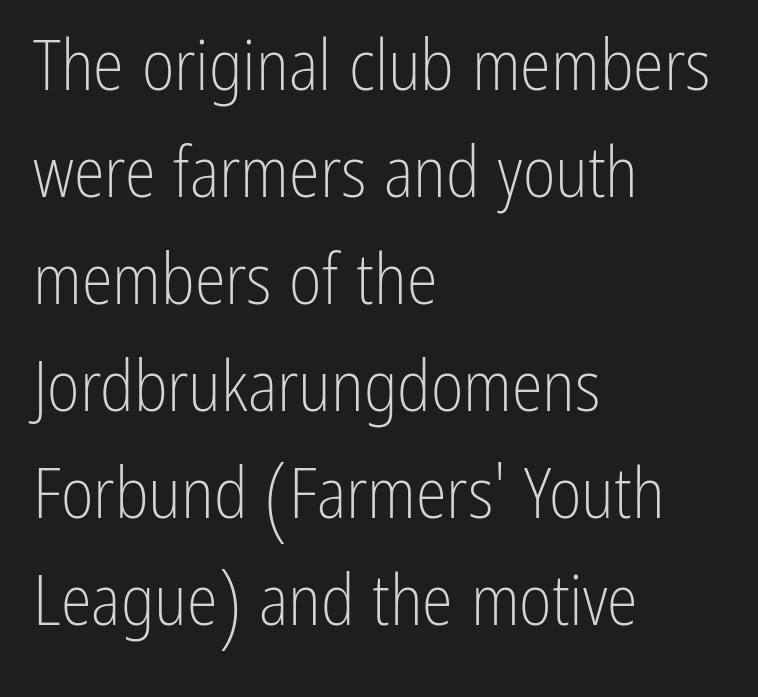
{"serif": "no", "italic": "no", "bold": "no", "weight": "light", "width": "condensed", "stroke_contrast": "low", "x_height": "medium", "monospaced": "no", "underline": "no", "align": "left", "line_spacing": "normal", "line_spacing_ratio": 1.53, "letter_spacing": "normal", "letter_spacing_em": 0.0, "glyph_px": 70}
